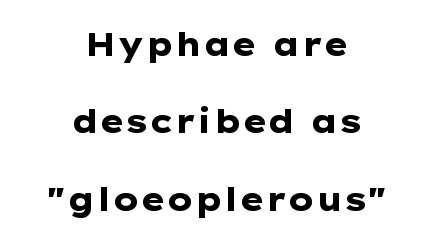
{"serif": "no", "italic": "no", "bold": "yes", "weight": "heavy", "width": "wide", "stroke_contrast": "low", "x_height": "medium", "monospaced": "no", "underline": "no", "align": "center", "line_spacing": "loose", "line_spacing_ratio": 2.42, "letter_spacing": "normal", "letter_spacing_em": 0.0, "glyph_px": 32}
